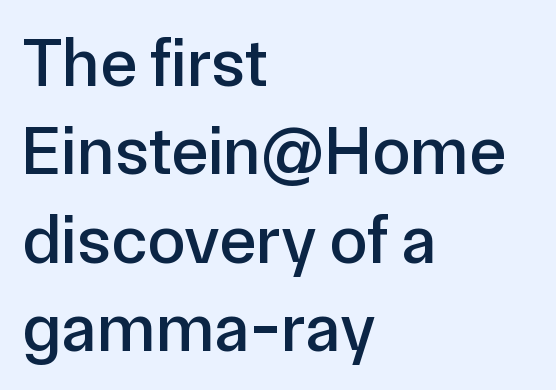
No word sits above an underline. The vertical gap from one line to the next is medium. Teacher's note: observe the even left margin — that is flush-left alignment. The passage shown has conventional tracking throughout. Character widths vary here, with narrow letters taking less room than wide ones. This is the regular roman posture of the typeface.
